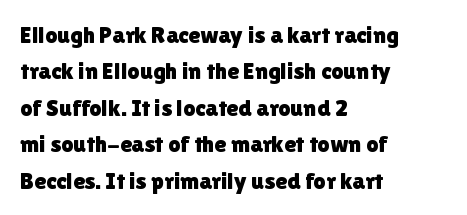
Q: Is the text italic (slanted)? A: No, it is upright.
Q: Is the text underlined? A: No.
Q: How is the paragraph aligned? A: Left-aligned.
Q: Is the spacing between letters normal or unusually wide? A: Normal.
Q: Is the spacing between lines tight, normal or loose? A: Normal.
